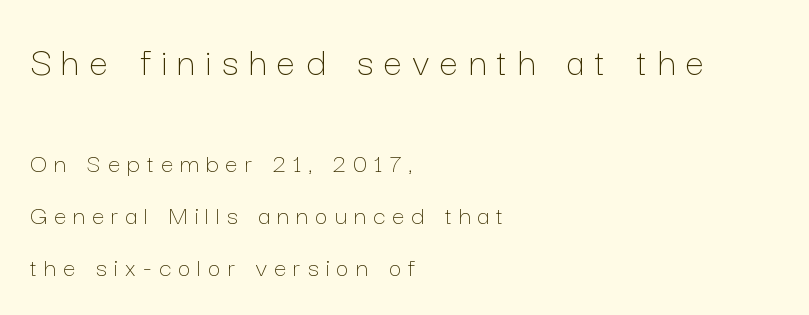
Q: Is the text bold? A: No.
Q: Is the text italic (slanted)? A: No, it is upright.
Q: Is the text underlined? A: No.
Q: How is the paragraph aligned? A: Left-aligned.
Q: Is the spacing between letters normal or unusually wide? A: Unusually wide.
Q: Which block of text is set in a larger size, the first (top) or the second (bottom)? A: The first (top) one.
Q: Width (condensed, normal, or wide)? A: Normal.
Q: Stroke contrast? A: Low.
Q: x-height? A: Medium.
Q: Monospaced? A: No.
